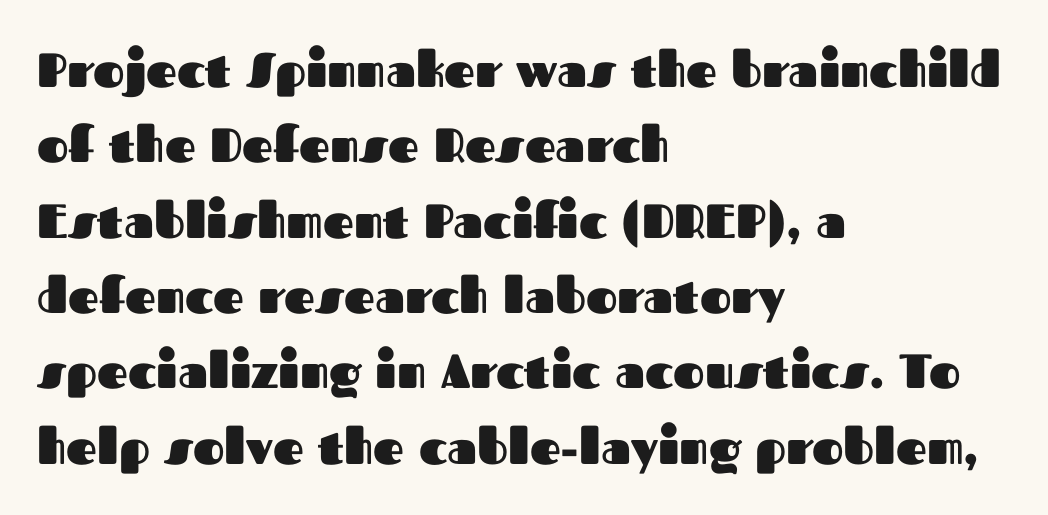
The image shows 48 px heavy sans-serif type, upright; set left-aligned, normal line spacing (1.57x), normal letter spacing, not underlined; medium stroke contrast and a medium x-height.
